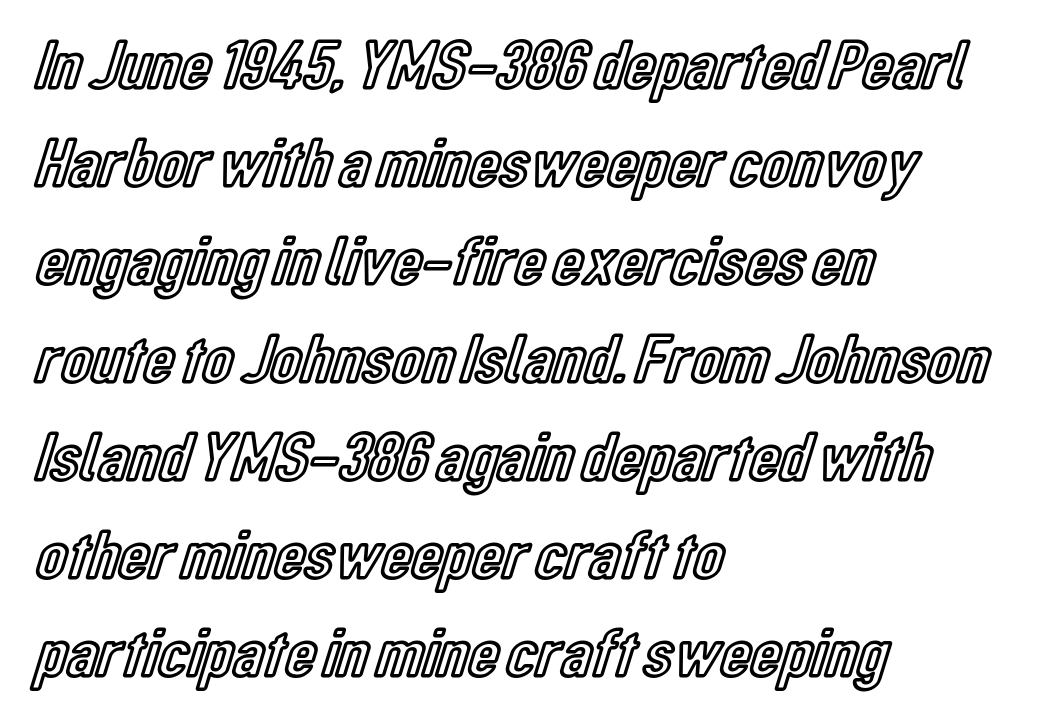
Letter spacing: default. A clean baseline with only descenders dipping below it. Horizontal alignment here is leftward, the default for most running prose.
